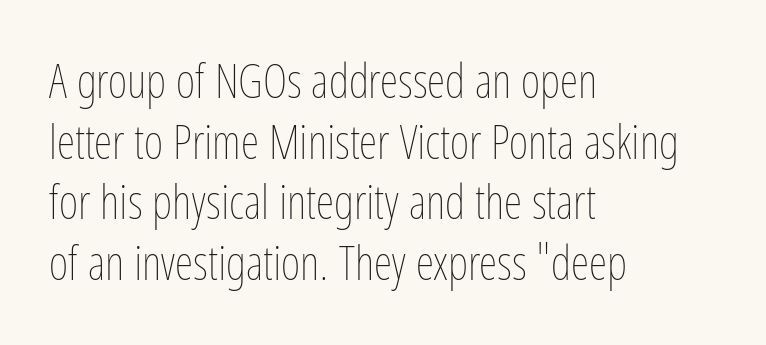
{"italic": "no", "bold": "no", "weight": "thin", "width": "condensed", "stroke_contrast": "low", "x_height": "medium", "monospaced": "no", "underline": "no", "align": "left", "line_spacing": "normal", "line_spacing_ratio": 1.29, "letter_spacing": "normal", "letter_spacing_em": 0.0, "glyph_px": 47}
